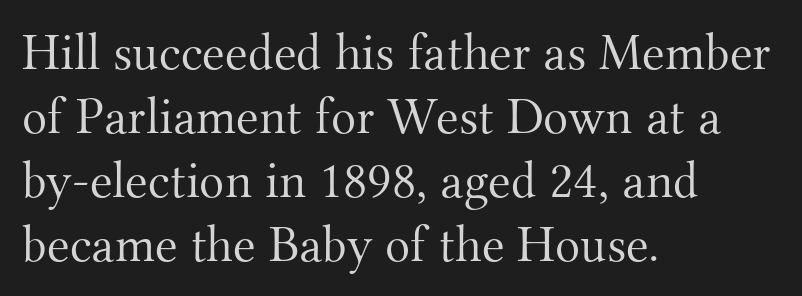
The typesetting does not lean heavy: it is not bold. Compared with typical body copy, the letter spacing here is the same. The paragraph has a hard left edge and a soft right edge. No word sits above an underline. Note the varied advance widths — an 'i' is clearly narrower than an 'm'. The specimen reads as upright at a glance.
